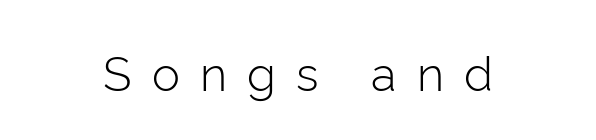
The image shows 47 px light sans-serif type, upright; set centered, unusually wide letter spacing (+0.43 em), not underlined; low stroke contrast and a medium x-height.
